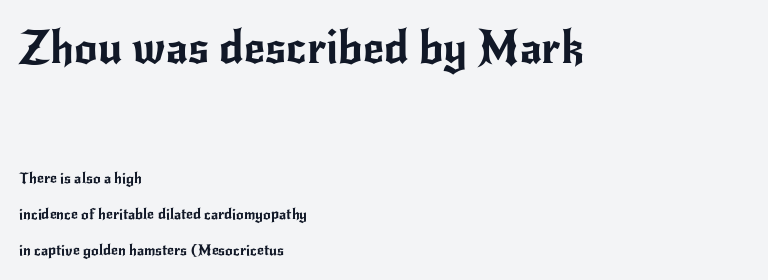
{"serif": "no", "italic": "no", "width": "normal", "stroke_contrast": "low", "x_height": "small", "monospaced": "no", "underline": "no", "align": "left", "line_spacing": "loose", "line_spacing_ratio": 2.43, "letter_spacing": "normal", "letter_spacing_em": 0.0, "larger_block": "first", "size_ratio": 3.07, "glyph_px": 46}
